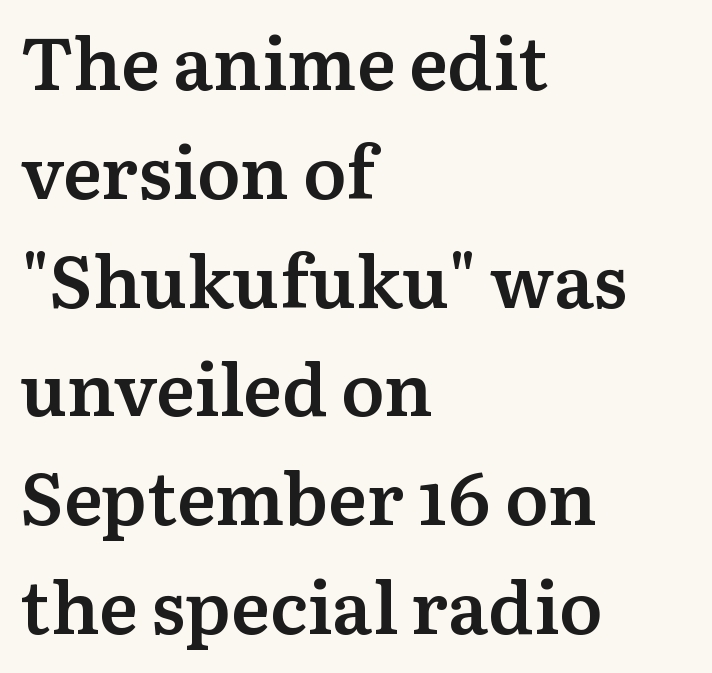
{"serif": "yes", "italic": "no", "bold": "semi", "weight": "semibold", "width": "normal", "stroke_contrast": "medium", "x_height": "medium", "monospaced": "no", "underline": "no", "align": "left", "line_spacing": "normal", "line_spacing_ratio": 1.49, "letter_spacing": "normal", "letter_spacing_em": 0.0, "glyph_px": 73}
